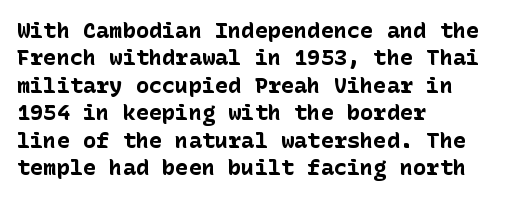
The image shows 22 px bold type, upright; set left-aligned, normal line spacing (1.25x), normal letter spacing, not underlined.
